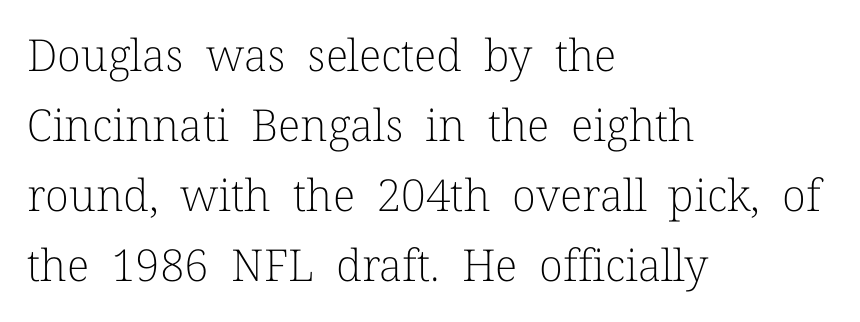
The image shows 44 px light serif type, upright; set left-aligned, normal line spacing (1.59x), normal letter spacing, not underlined; low stroke contrast and a medium x-height.
